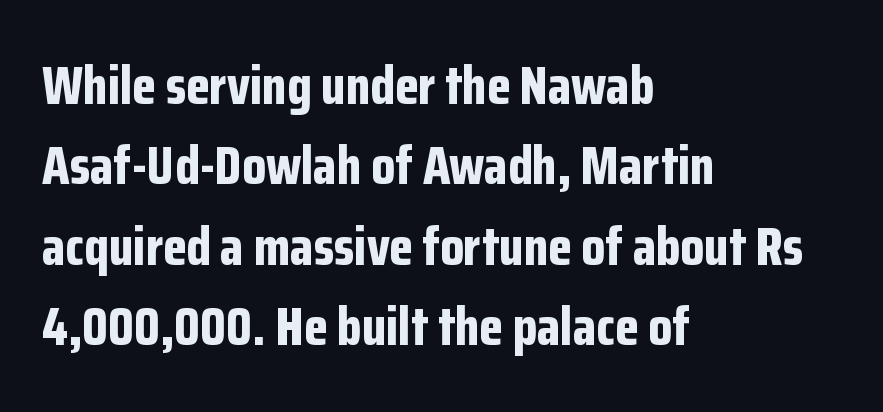
Q: Is the text bold? A: Yes.
Q: Is the text italic (slanted)? A: No, it is upright.
Q: Is the typeface a serif or a sans-serif typeface? A: Sans-serif.
Q: Is the text underlined? A: No.
Q: How is the paragraph aligned? A: Left-aligned.
Q: Is the spacing between letters normal or unusually wide? A: Normal.
Q: Is the spacing between lines tight, normal or loose? A: Normal.
Q: Width (condensed, normal, or wide)? A: Condensed.
Q: Stroke contrast? A: Low.
Q: x-height? A: Medium.
Q: Monospaced? A: No.
